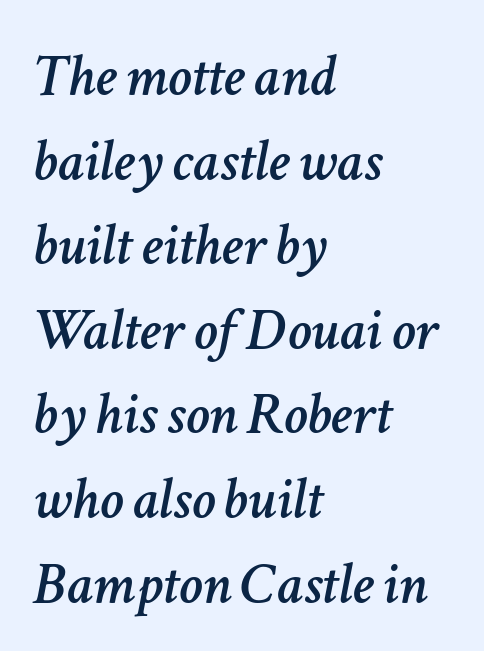
The image shows 60 px text type, italic (leaning right); set left-aligned, normal line spacing (1.41x), normal letter spacing, not underlined; low stroke contrast and a medium x-height.
